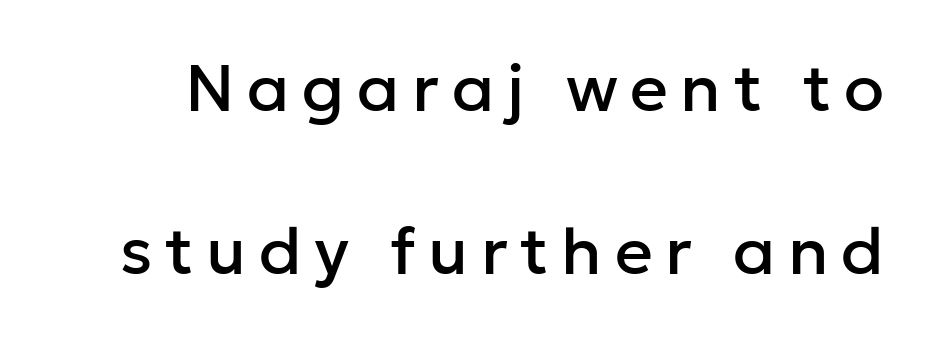
In terms of posture, this sample is upright. Quick note: interline space is abundant. Check under the words: just untouched page. Varying glyph widths throughout — classic text-font behaviour.
